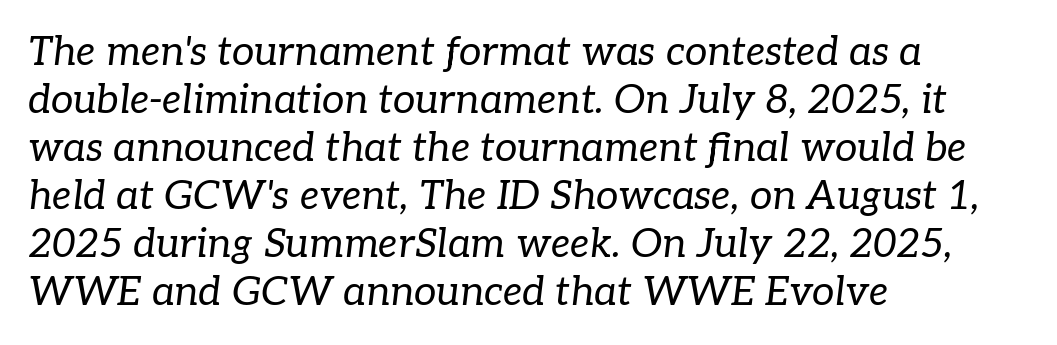
The image shows 40 px regular-weight serif type, italic (leaning right); set left-aligned, line spacing 1.2x, normal letter spacing, not underlined; low stroke contrast and a medium x-height.
